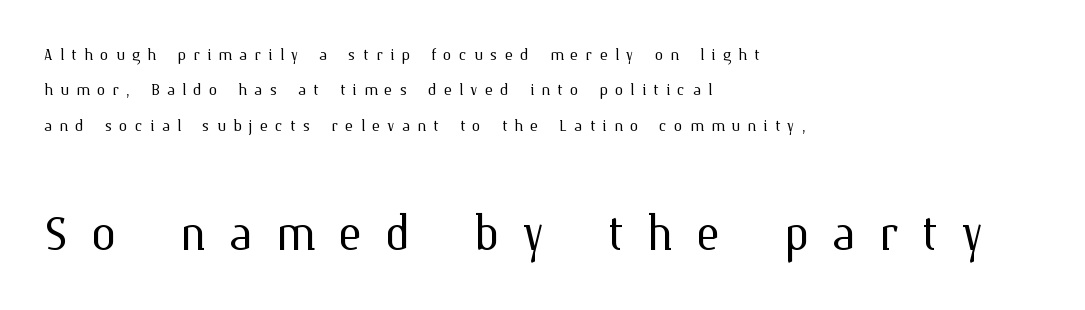
{"italic": "no", "bold": "no", "weight": "light", "width": "normal", "stroke_contrast": "medium", "x_height": "medium", "monospaced": "no", "underline": "no", "align": "left", "line_spacing": "normal", "line_spacing_ratio": 1.69, "letter_spacing": "wide", "letter_spacing_em": 0.35, "larger_block": "second", "size_ratio": 3.05, "glyph_px": 64}
